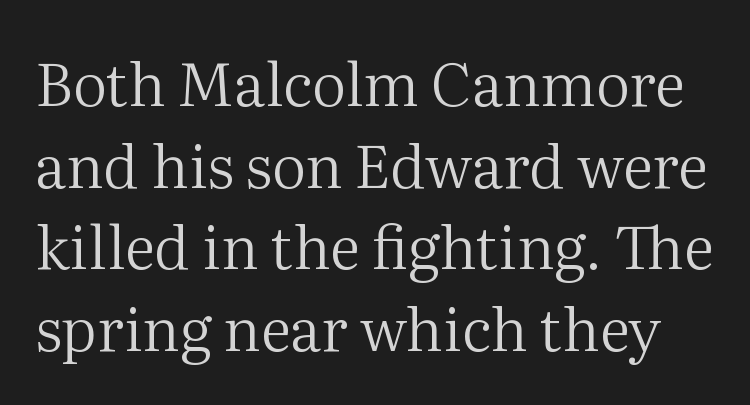
The image shows 60 px regular-weight serif type, upright; set normal line spacing (1.36x), normal letter spacing, not underlined; medium stroke contrast and a medium x-height.
